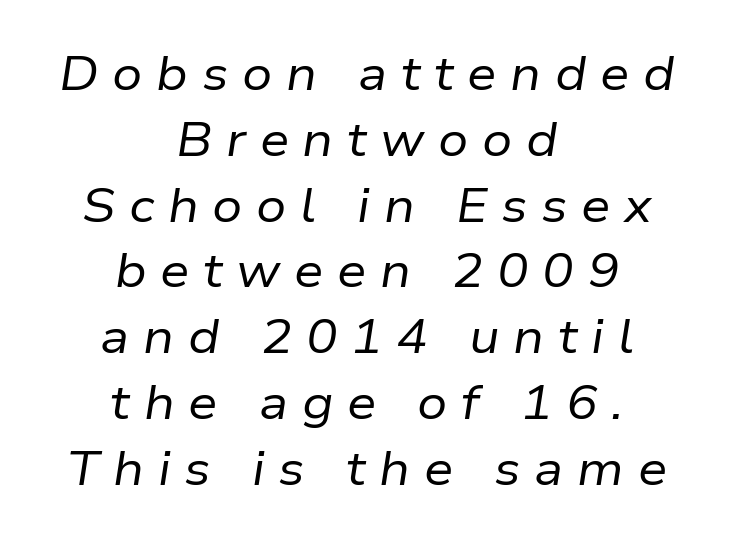
The image shows 47 px regular-weight type, italic (leaning right); set centered, normal line spacing (1.4x), unusually wide letter spacing (+0.29 em), not underlined; low stroke contrast and a medium x-height.
